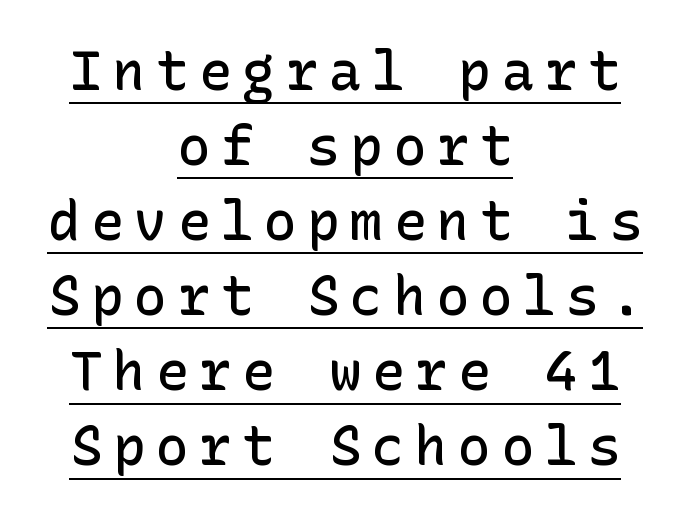
In terms of letterspacing, this is a distinctly airy, spread setting. Quick note: interline space is typical. Compared with an ordinary text face, these strokes are moderately heavier — a semibold. Notice how the stems are strictly vertical — no italics here.
